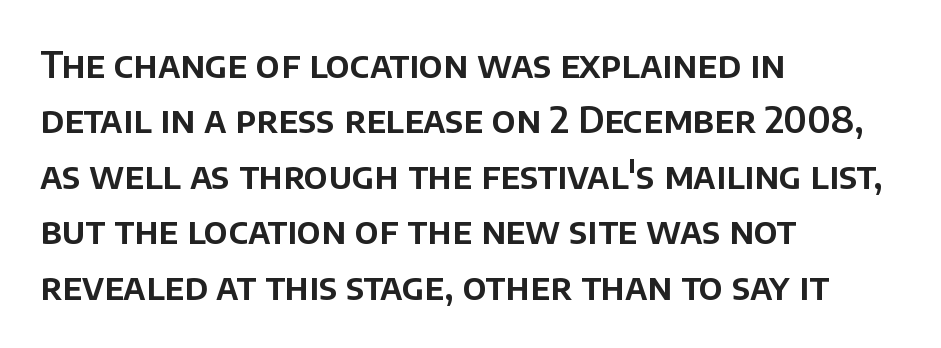
Students, observe: this is what conventionally led text looks like. Ordinary non-slanted type is in use. Does the copy run flush right? No — it runs flush left. The string is rendered with underlining switched off. Think of a printed novel: that variable character pitch is what you see here. Tracking here is standard; glyphs follow each other at the usual distance.
